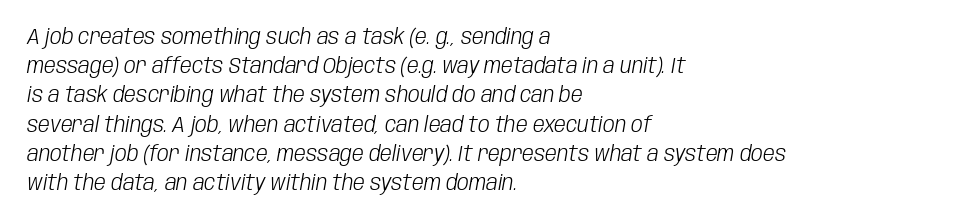
{"italic": "yes", "lean": "right", "slant_degrees": 10, "bold": "no", "underline": "no", "align": "left", "line_spacing": "normal", "line_spacing_ratio": 1.39, "letter_spacing": "normal", "letter_spacing_em": 0.0, "glyph_px": 21}
